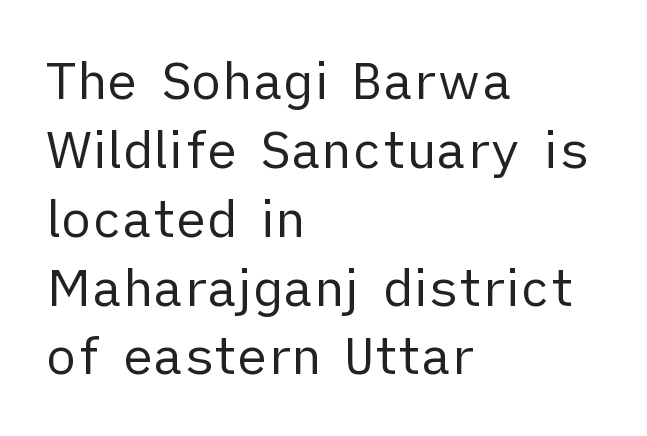
Q: Is the text bold? A: No.
Q: Is the text italic (slanted)? A: No, it is upright.
Q: Is the typeface a serif or a sans-serif typeface? A: Sans-serif.
Q: Is the text underlined? A: No.
Q: How is the paragraph aligned? A: Left-aligned.
Q: Is the spacing between letters normal or unusually wide? A: Normal.
Q: Is the spacing between lines tight, normal or loose? A: Normal.
Q: Width (condensed, normal, or wide)? A: Normal.
Q: Stroke contrast? A: Low.
Q: x-height? A: Medium.
Q: Monospaced? A: No.
